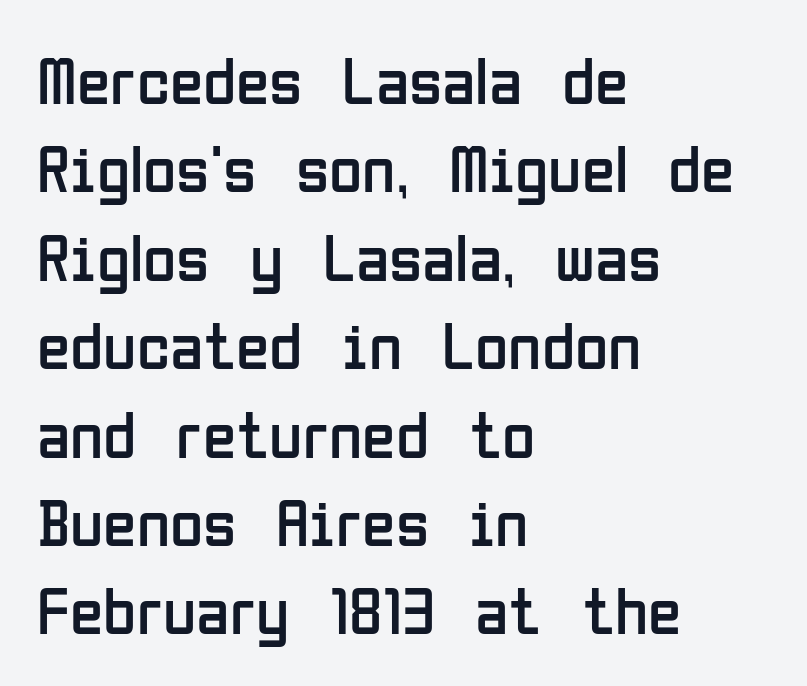
Q: Is the text bold? A: No.
Q: Is the text italic (slanted)? A: No, it is upright.
Q: Is the typeface a serif or a sans-serif typeface? A: Sans-serif.
Q: Is the text underlined? A: No.
Q: How is the paragraph aligned? A: Left-aligned.
Q: Is the spacing between letters normal or unusually wide? A: Normal.
Q: Is the spacing between lines tight, normal or loose? A: Normal.
Q: Width (condensed, normal, or wide)? A: Condensed.
Q: Stroke contrast? A: Low.
Q: x-height? A: Medium.
Q: Monospaced? A: No.
